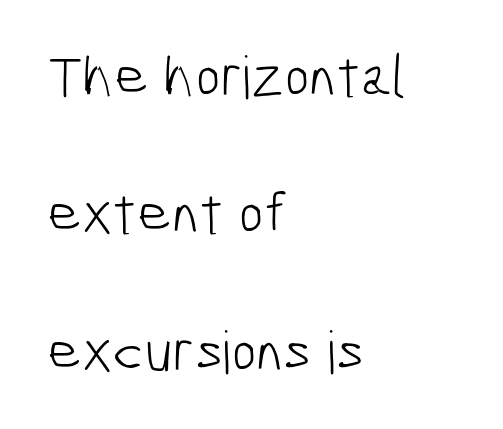
The image shows 59 px light, condensed sans-serif type; set left-aligned, loose line spacing (2.33x), normal letter spacing, not underlined; low stroke contrast and a medium x-height.
